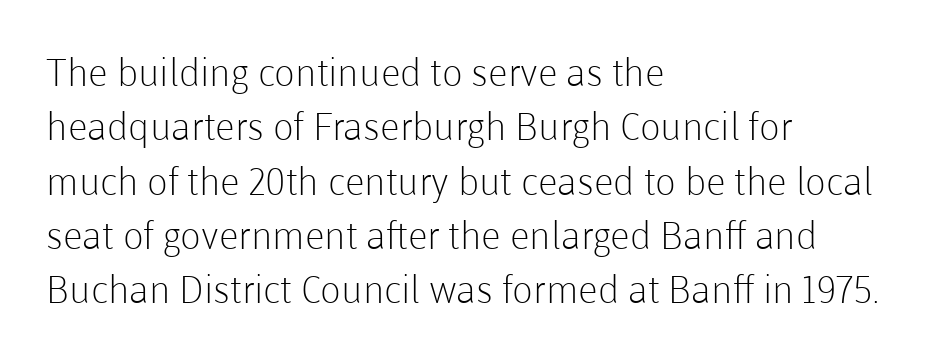
Q: Is the text bold? A: No.
Q: Is the text italic (slanted)? A: No, it is upright.
Q: Is the typeface a serif or a sans-serif typeface? A: Sans-serif.
Q: Is the text underlined? A: No.
Q: How is the paragraph aligned? A: Left-aligned.
Q: Is the spacing between letters normal or unusually wide? A: Normal.
Q: Is the spacing between lines tight, normal or loose? A: Normal.
Q: Width (condensed, normal, or wide)? A: Normal.
Q: Stroke contrast? A: Low.
Q: x-height? A: Medium.
Q: Monospaced? A: No.
